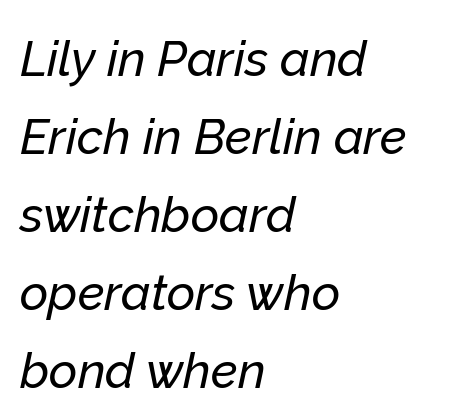
Tracking here is standard; glyphs follow each other at the usual distance. The baseline area is clear. The paragraph has a hard left edge and a soft right edge. Evenly set lines give the paragraph a standard silhouette. Here the designer chose a conventional face with non-uniform glyph widths.
